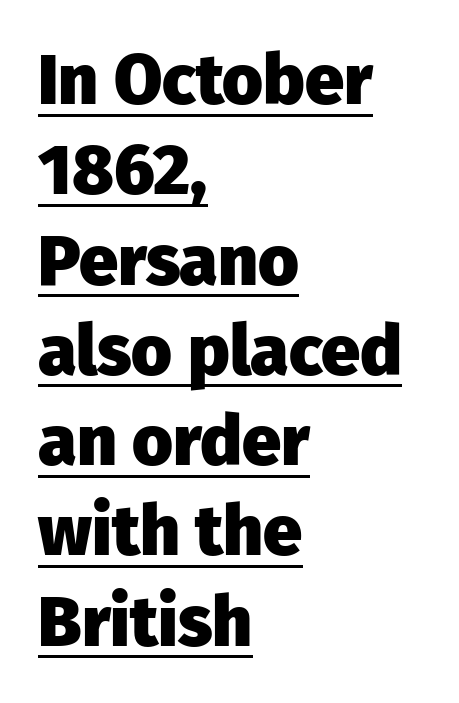
The image shows 70 px heavy sans-serif type, upright; set left-aligned, normal line spacing (1.29x), normal letter spacing, underlined; low stroke contrast and a medium x-height.
